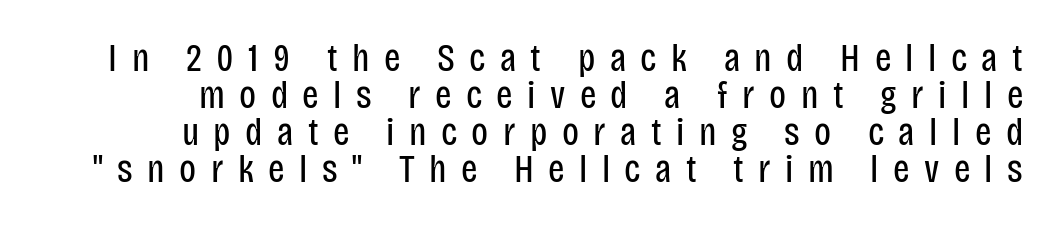
Q: Is the text bold? A: No.
Q: Is the text italic (slanted)? A: No, it is upright.
Q: Is the typeface a serif or a sans-serif typeface? A: Sans-serif.
Q: Is the text underlined? A: No.
Q: Is the spacing between letters normal or unusually wide? A: Unusually wide.
Q: Is the spacing between lines tight, normal or loose? A: Tight.
Q: Width (condensed, normal, or wide)? A: Condensed.
Q: Stroke contrast? A: Low.
Q: x-height? A: Large.
Q: Monospaced? A: No.
